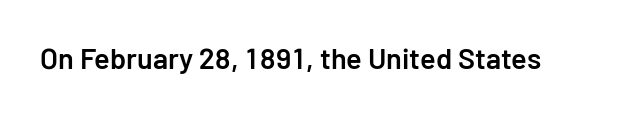
Q: Is the text bold? A: Semi-bold.
Q: Is the text italic (slanted)? A: No, it is upright.
Q: Is the typeface a serif or a sans-serif typeface? A: Sans-serif.
Q: Is the text underlined? A: No.
Q: Is the spacing between letters normal or unusually wide? A: Normal.
Q: Width (condensed, normal, or wide)? A: Normal.
Q: Stroke contrast? A: Low.
Q: x-height? A: Medium.
Q: Monospaced? A: No.
